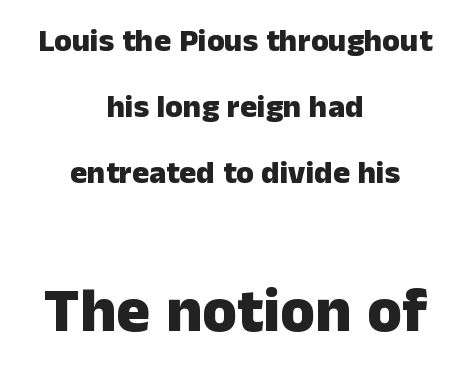
If you measured baseline to baseline, you'd find a long distance. Of the two passages, the one underneath uses the larger point size. Spacing verdict: proportional, widths tailored to each character. Every character sits straight up, as roman type does. Strokes here are thick enough to call this a true bold. A centered setting, common on invitations and titles, is used for this passage.
